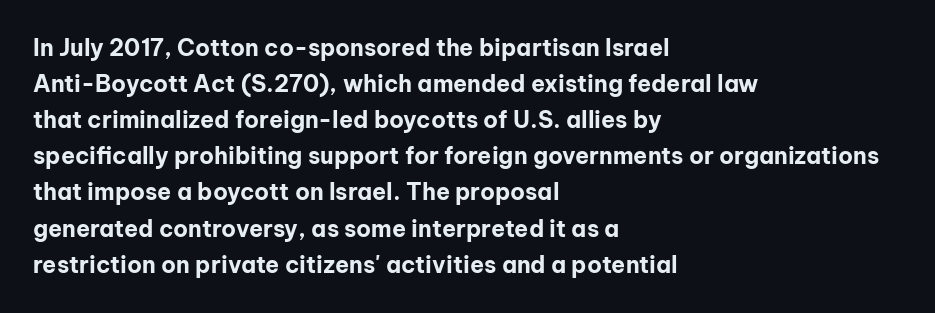
Q: Is the text bold? A: Yes.
Q: Is the text italic (slanted)? A: No, it is upright.
Q: Is the text underlined? A: No.
Q: How is the paragraph aligned? A: Left-aligned.
Q: Is the spacing between letters normal or unusually wide? A: Normal.
Q: Is the spacing between lines tight, normal or loose? A: Normal.
